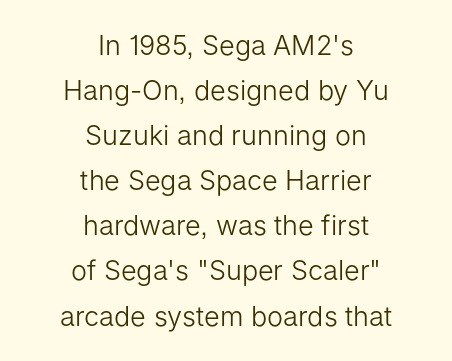
{"italic": "no", "bold": "no", "underline": "no", "align": "center", "line_spacing": "normal", "line_spacing_ratio": 1.67, "letter_spacing": "normal", "letter_spacing_em": 0.0, "glyph_px": 27}
